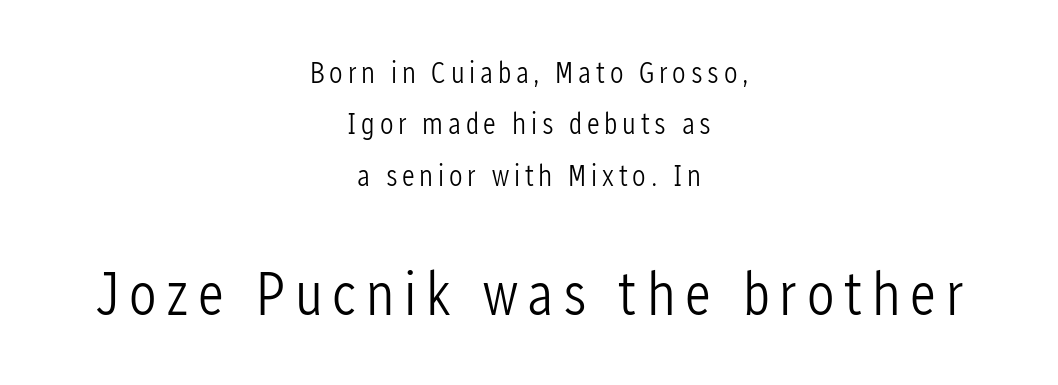
Q: Is the text bold? A: No.
Q: Is the text italic (slanted)? A: No, it is upright.
Q: Is the typeface a serif or a sans-serif typeface? A: Sans-serif.
Q: Is the text underlined? A: No.
Q: How is the paragraph aligned? A: Centered.
Q: Which block of text is set in a larger size, the first (top) or the second (bottom)? A: The second (bottom) one.
Q: Width (condensed, normal, or wide)? A: Condensed.
Q: Stroke contrast? A: Low.
Q: x-height? A: Medium.
Q: Monospaced? A: No.
